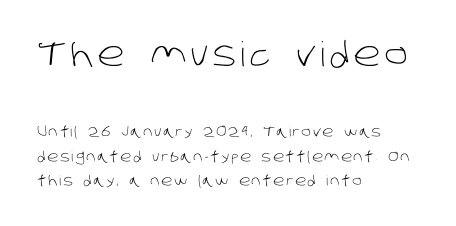
The image shows 34 px light sans-serif type; set left-aligned, line spacing 1.76x, not underlined; the first (top) block is 2.43x larger; low stroke contrast and a large x-height.
